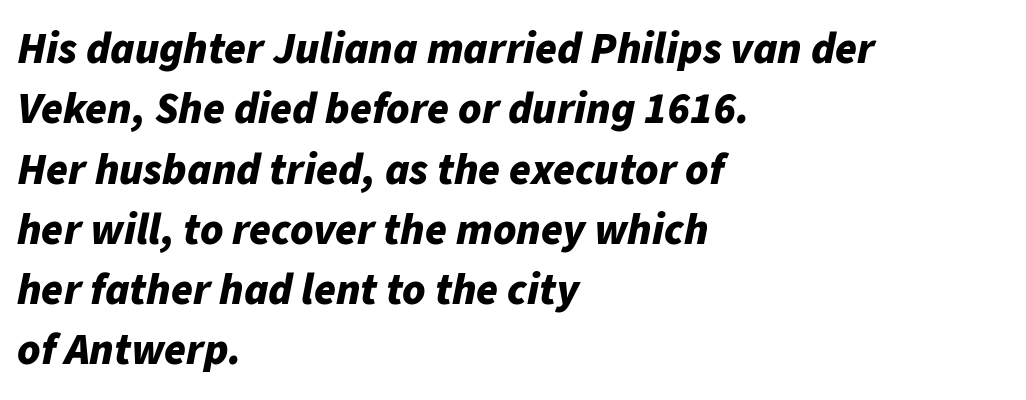
{"italic": "yes", "lean": "right", "slant_degrees": 11, "bold": "yes", "weight": "bold", "width": "normal", "stroke_contrast": "low", "x_height": "medium", "monospaced": "no", "underline": "no", "align": "left", "line_spacing": "normal", "line_spacing_ratio": 1.37, "letter_spacing": "normal", "letter_spacing_em": 0.0, "glyph_px": 44}
